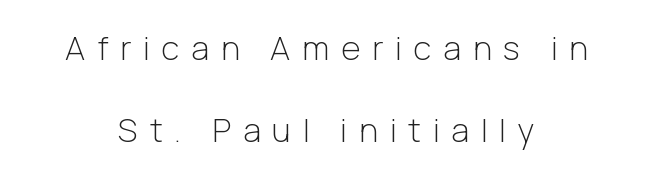
Q: Is the text bold? A: No.
Q: Is the text italic (slanted)? A: No, it is upright.
Q: Is the typeface a serif or a sans-serif typeface? A: Sans-serif.
Q: Is the text underlined? A: No.
Q: How is the paragraph aligned? A: Centered.
Q: Is the spacing between letters normal or unusually wide? A: Unusually wide.
Q: Is the spacing between lines tight, normal or loose? A: Loose.
Q: Width (condensed, normal, or wide)? A: Normal.
Q: Stroke contrast? A: Low.
Q: x-height? A: Medium.
Q: Monospaced? A: No.
